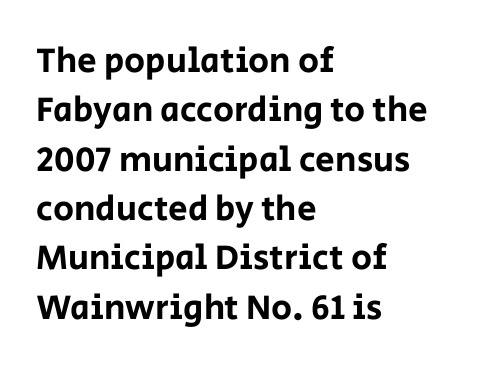
Rule under the text: the space is simply empty. The letters carry no serifs — their stems end cleanly without finishing strokes. The typesetter chose a ragged-right arrangement here. A normal amount of white space separates one row of letters from the next. Posture: vertical.
